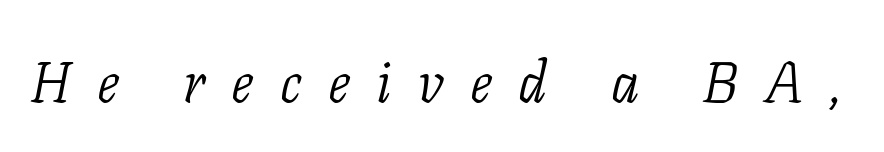
The image shows 57 px light serif type, italic (leaning right); set unusually wide letter spacing (+0.46 em), not underlined; low stroke contrast and a medium x-height.
